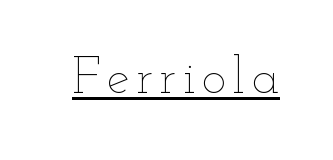
{"italic": "no", "bold": "no", "weight": "thin", "width": "wide", "stroke_contrast": "low", "x_height": "small", "monospaced": "no", "underline": "yes", "glyph_px": 51}
